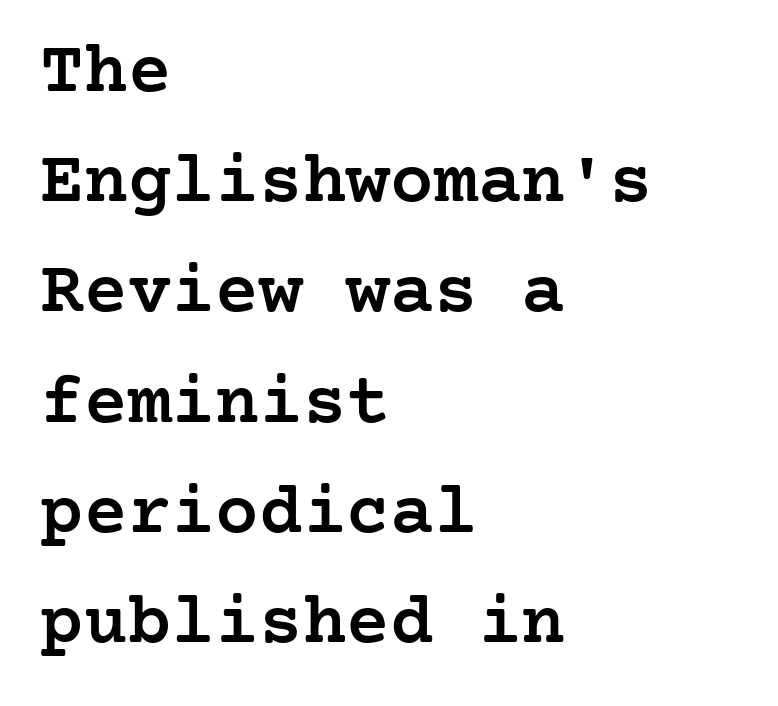
{"serif": "yes", "italic": "no", "bold": "semi", "weight": "semibold", "width": "normal", "stroke_contrast": "low", "x_height": "medium", "underline": "no", "align": "left", "line_spacing": "normal", "line_spacing_ratio": 1.51, "letter_spacing": "normal", "letter_spacing_em": 0.0, "glyph_px": 73}
